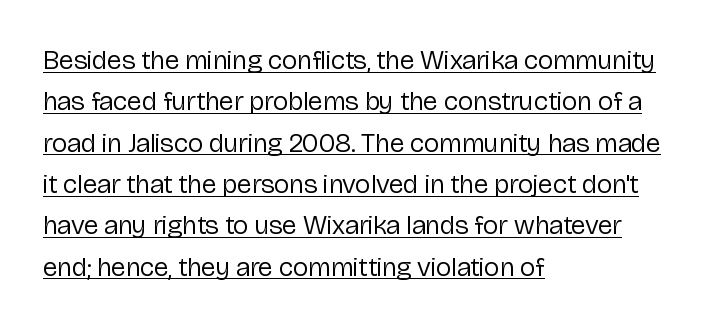
What's the leading like? Ordinary, nothing unusual. Like a heading marked for emphasis, these lines bear an underscore. Standard letterfit; no display-style spreading of the glyphs. Quick note: not italic, upright. The paragraph shown leans on its left margin. Heft: none added — not bold.
